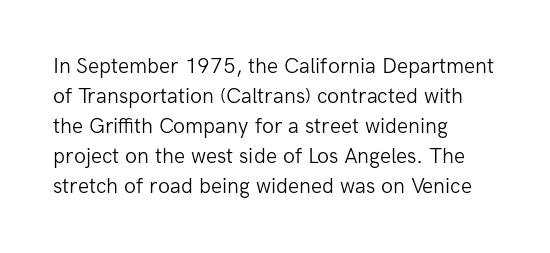
{"italic": "no", "bold": "no", "underline": "no", "align": "left", "line_spacing": "normal", "line_spacing_ratio": 1.36, "letter_spacing": "normal", "letter_spacing_em": 0.0, "glyph_px": 22}
